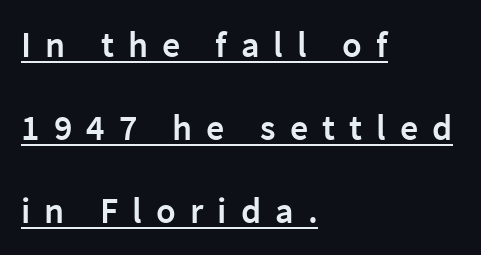
Beneath each row of characters lies a ruled line. Widely set lines give the paragraph a tall, airy silhouette. The passage shown is semibold, sitting just below true bold. Short and long lines alike share a common starting point at left. Typographically, this falls in the sans-serif category.
